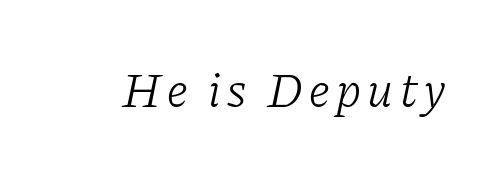
{"serif": "yes", "italic": "yes", "lean": "right", "slant_degrees": 11, "bold": "no", "weight": "light", "width": "normal", "stroke_contrast": "low", "x_height": "medium", "monospaced": "no", "underline": "no", "glyph_px": 49}
